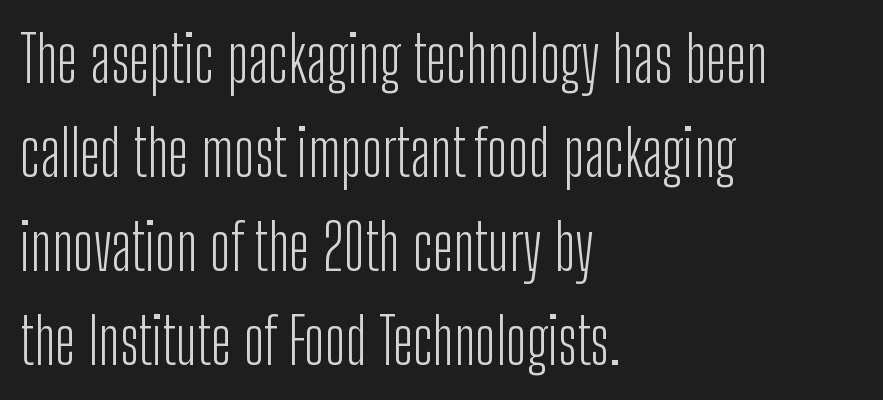
The lettering stays uniformly vertical, giving the passage a roman look. Lines of text with bare space underneath. A light-to-regular cut is what we see here. The letters advance in unequal steps, a hallmark of proportional type. The type family on display is of the sans-serif kind. This sample is left-justified, so line endings fall wherever the words run out.
